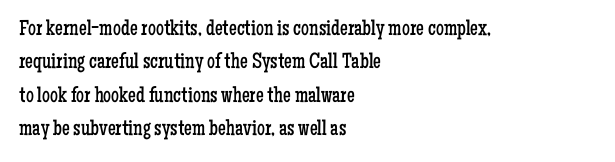
{"italic": "no", "bold": "no", "underline": "no", "align": "left", "line_spacing": "normal", "line_spacing_ratio": 1.52, "letter_spacing": "normal", "letter_spacing_em": 0.0, "glyph_px": 22}
